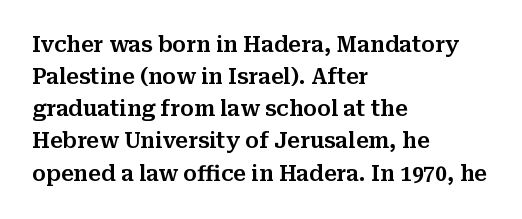
Q: Is the text italic (slanted)? A: No, it is upright.
Q: Is the text underlined? A: No.
Q: How is the paragraph aligned? A: Left-aligned.
Q: Is the spacing between letters normal or unusually wide? A: Normal.
Q: Is the spacing between lines tight, normal or loose? A: Normal.
